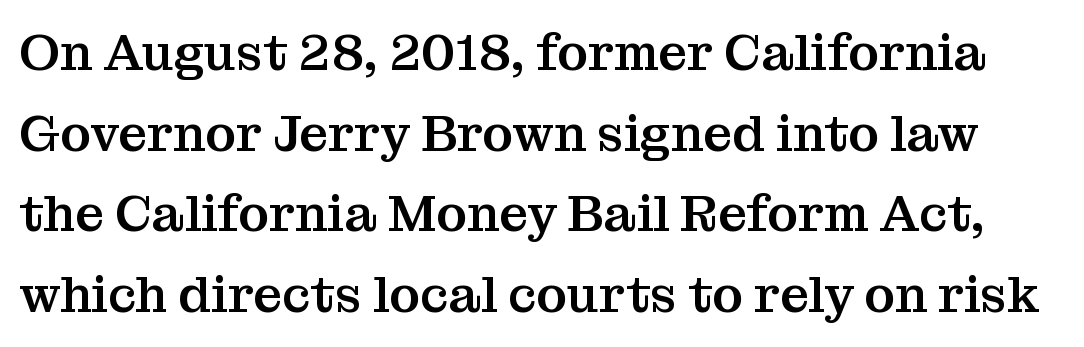
The passage shown stacks its lines at a standard gap. Tracking here is standard; glyphs follow each other at the usual distance. The passage shown is typed in a proportional face where columns would drift. Unmarked baselines from the first word to the last.
